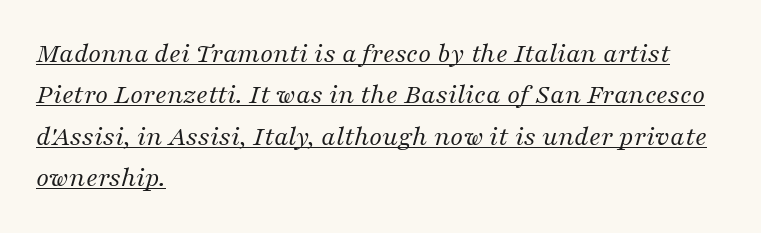
{"serif": "yes", "italic": "yes", "lean": "right", "slant_degrees": 16, "bold": "no", "weight": "regular", "width": "normal", "stroke_contrast": "medium", "x_height": "medium", "monospaced": "no", "underline": "yes", "align": "left", "line_spacing": "normal", "line_spacing_ratio": 1.43, "letter_spacing": "normal", "letter_spacing_em": 0.0, "glyph_px": 29}
